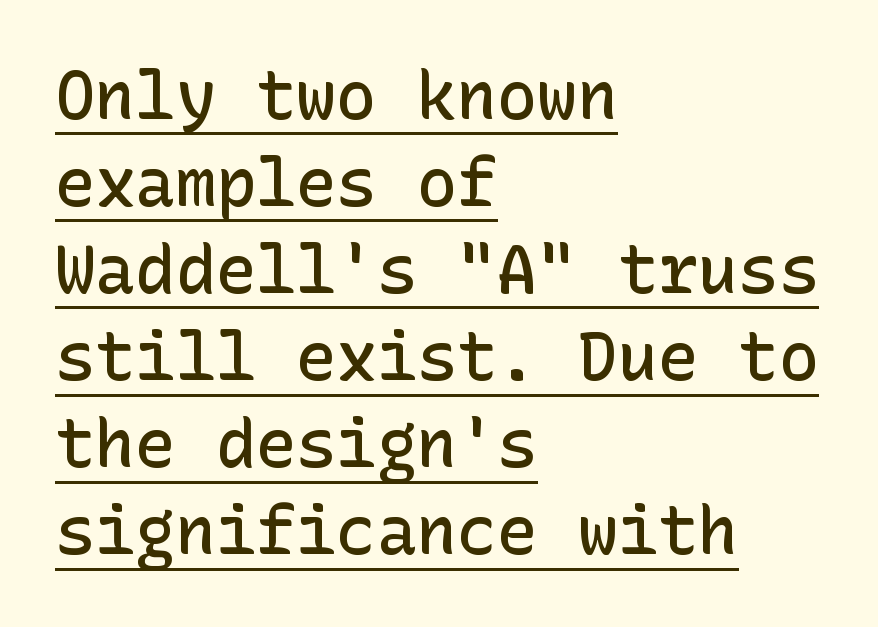
These lines are set flush left with a ragged right edge. Notice how a bar underscores the lettering throughout. A typesetter would mark this as roman, not italic. Grotesque or geometric, the face here clearly has no serifs. Horizontal bands of white between lines are of average thickness.
